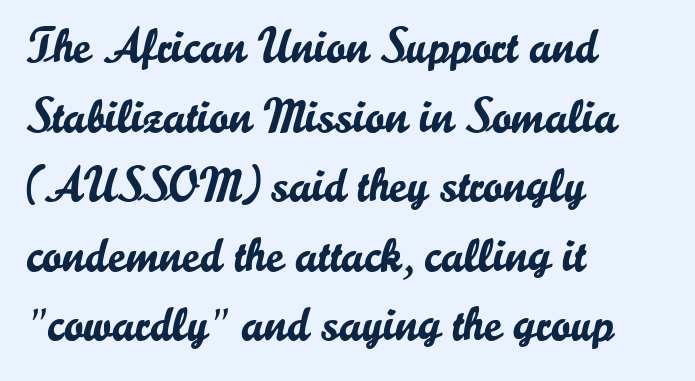
The image shows 48 px sans-serif type; set left-aligned, normal line spacing (1.45x), normal letter spacing, not underlined; low stroke contrast and a small x-height.
